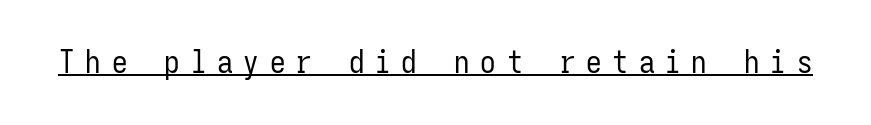
Compared with typical body copy, the letter spacing here is much looser. The letters carry no serifs — their stems end cleanly without finishing strokes. The cut favours lightness, reaching ordinary text weight at its darkest. Looks like someone drew a line under every word here.
